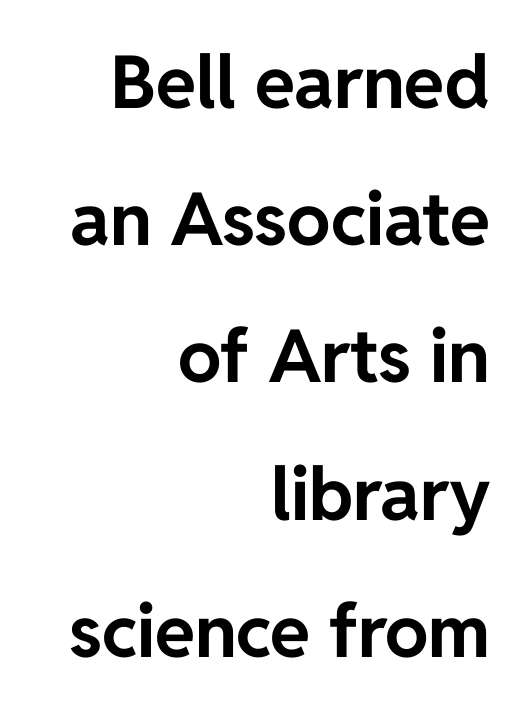
Q: Is the text bold? A: Yes.
Q: Is the text italic (slanted)? A: No, it is upright.
Q: Is the typeface a serif or a sans-serif typeface? A: Sans-serif.
Q: Is the text underlined? A: No.
Q: How is the paragraph aligned? A: Right-aligned.
Q: Is the spacing between letters normal or unusually wide? A: Normal.
Q: Width (condensed, normal, or wide)? A: Normal.
Q: Stroke contrast? A: Low.
Q: x-height? A: Medium.
Q: Monospaced? A: No.
